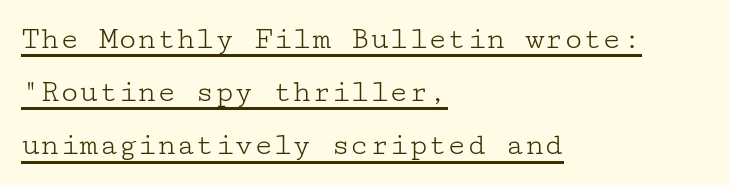
The image shows 32 px light, wide serif type, upright; set left-aligned, normal line spacing (1.66x), normal letter spacing, underlined; low stroke contrast and a medium x-height.
